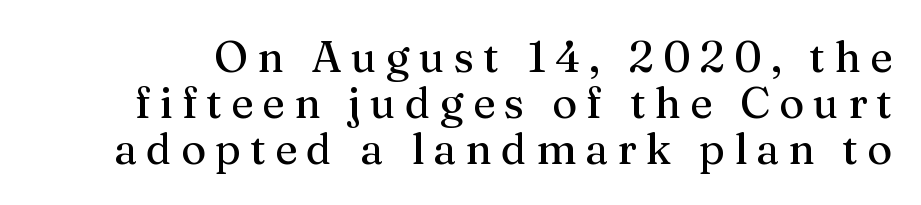
{"serif": "yes", "italic": "no", "width": "normal", "stroke_contrast": "medium", "x_height": "medium", "monospaced": "no", "underline": "no", "line_spacing": "tight", "line_spacing_ratio": 1.07, "letter_spacing": "wide", "letter_spacing_em": 0.21, "glyph_px": 43}
